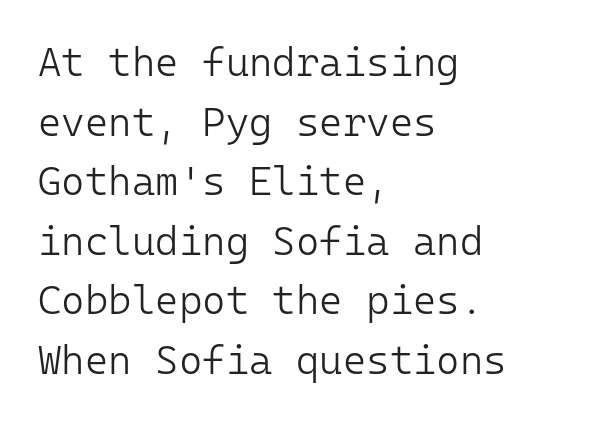
The paragraph has a hard left edge and a soft right edge. Every character sits straight up, as roman type does. The passage shown is not bold in any degree. Here the designer chose a console-style face with uniform glyph widths. A typesetter would label this face a sans.
